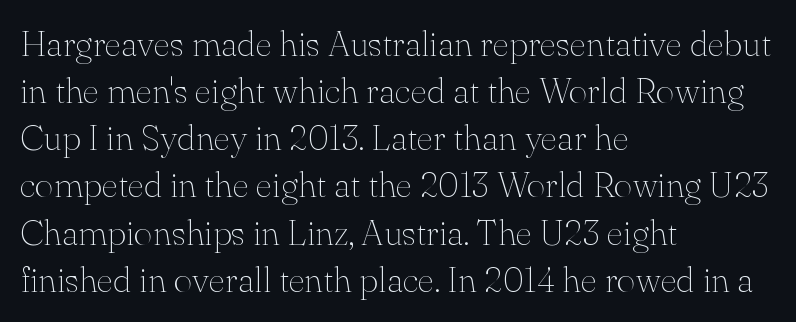
Q: Is the text bold? A: No.
Q: Is the text italic (slanted)? A: No, it is upright.
Q: Is the typeface a serif or a sans-serif typeface? A: Serif.
Q: Is the text underlined? A: No.
Q: How is the paragraph aligned? A: Left-aligned.
Q: Is the spacing between letters normal or unusually wide? A: Normal.
Q: Is the spacing between lines tight, normal or loose? A: Normal.
Q: Width (condensed, normal, or wide)? A: Normal.
Q: Stroke contrast? A: Medium.
Q: x-height? A: Small.
Q: Monospaced? A: No.
